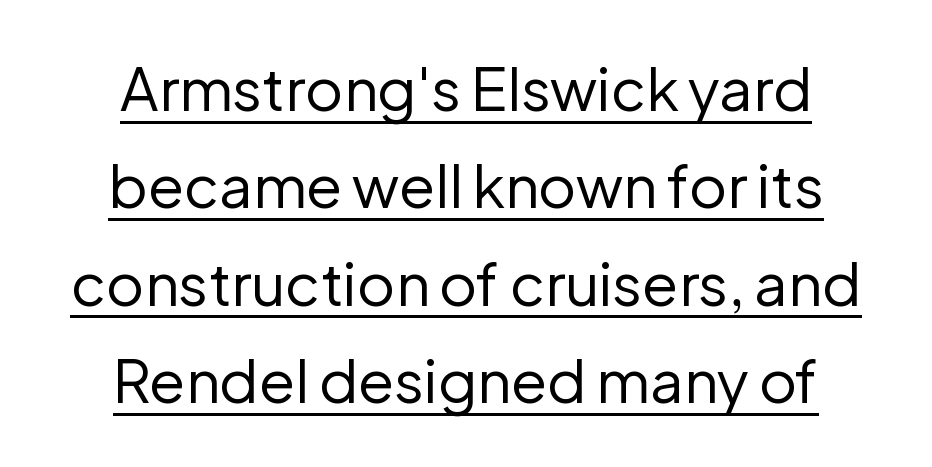
Q: Is the text bold? A: No.
Q: Is the text italic (slanted)? A: No, it is upright.
Q: Is the typeface a serif or a sans-serif typeface? A: Sans-serif.
Q: Is the text underlined? A: Yes.
Q: How is the paragraph aligned? A: Centered.
Q: Is the spacing between letters normal or unusually wide? A: Normal.
Q: Is the spacing between lines tight, normal or loose? A: Normal.
Q: Width (condensed, normal, or wide)? A: Normal.
Q: Stroke contrast? A: Low.
Q: x-height? A: Medium.
Q: Monospaced? A: No.
